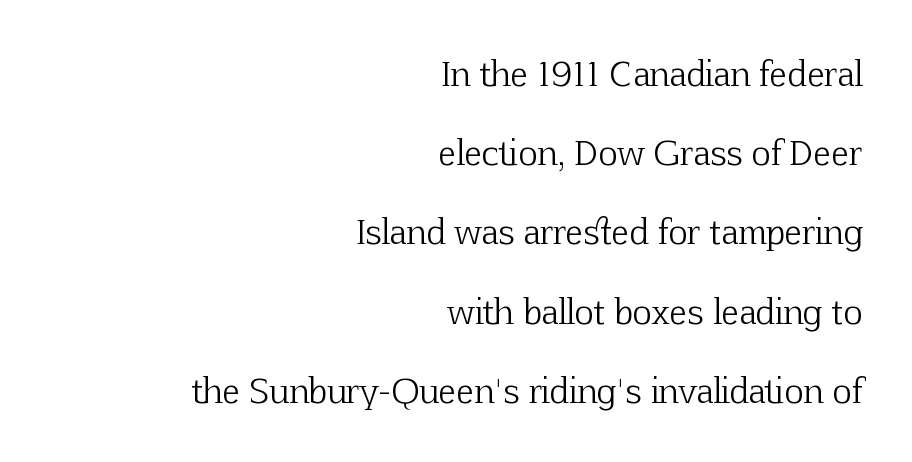
{"serif": "yes", "italic": "no", "bold": "no", "weight": "light", "width": "normal", "stroke_contrast": "low", "x_height": "medium", "monospaced": "no", "underline": "no", "align": "right", "line_spacing": "loose", "line_spacing_ratio": 2.4, "letter_spacing": "normal", "letter_spacing_em": 0.0, "glyph_px": 33}
